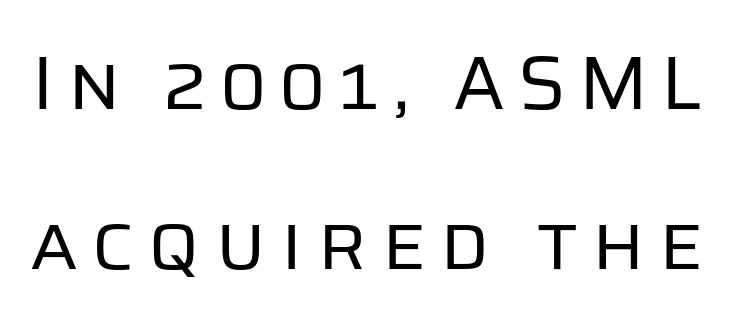
The image shows 76 px regular-weight sans-serif type, upright; set loose line spacing (2.11x), not underlined; low stroke contrast and a large x-height.
